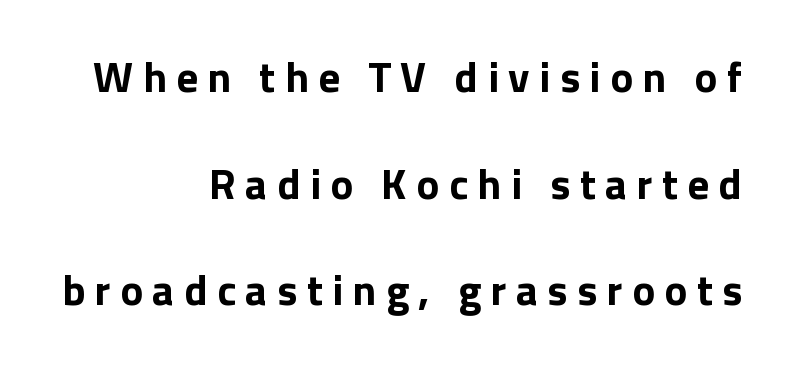
Q: Is the text bold? A: Yes.
Q: Is the text italic (slanted)? A: No, it is upright.
Q: Is the typeface a serif or a sans-serif typeface? A: Sans-serif.
Q: Is the text underlined? A: No.
Q: How is the paragraph aligned? A: Right-aligned.
Q: Is the spacing between letters normal or unusually wide? A: Unusually wide.
Q: Is the spacing between lines tight, normal or loose? A: Loose.
Q: Width (condensed, normal, or wide)? A: Normal.
Q: x-height? A: Medium.
Q: Monospaced? A: No.
